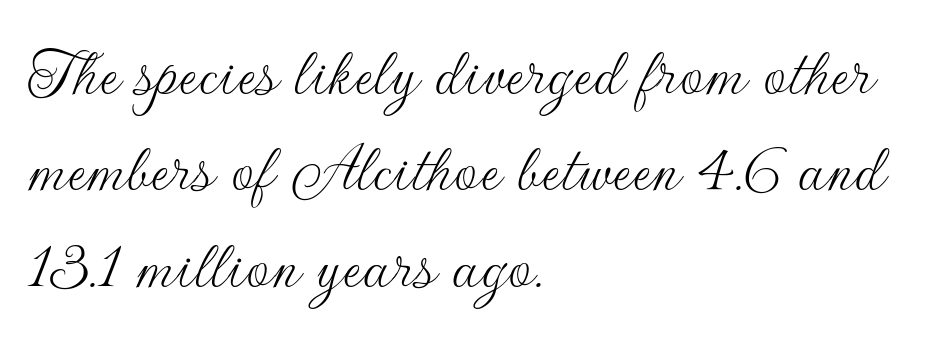
{"serif": "no", "bold": "no", "weight": "thin", "width": "normal", "stroke_contrast": "low", "x_height": "small", "monospaced": "no", "underline": "no", "align": "left", "line_spacing": "normal", "line_spacing_ratio": 1.32, "letter_spacing": "normal", "letter_spacing_em": 0.0, "glyph_px": 73}
